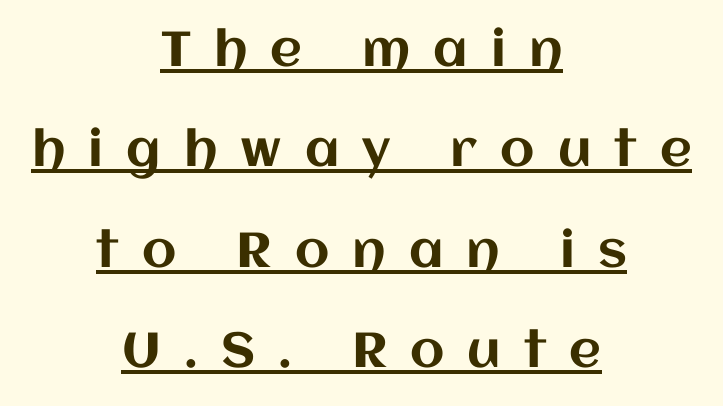
Q: Is the text italic (slanted)? A: No, it is upright.
Q: Is the text underlined? A: Yes.
Q: How is the paragraph aligned? A: Centered.
Q: Is the spacing between letters normal or unusually wide? A: Unusually wide.
Q: Is the spacing between lines tight, normal or loose? A: Loose.
Q: Width (condensed, normal, or wide)? A: Normal.
Q: Stroke contrast? A: Medium.
Q: x-height? A: Large.
Q: Monospaced? A: No.
